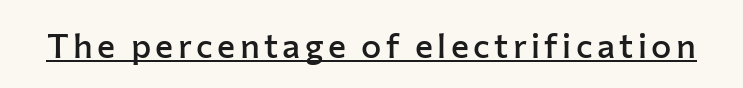
Observe the absence of serifs on each vertical stroke in this sample. The letters stand upright; this is a roman face. Spacing verdict: proportional, widths tailored to each character. In terms of weight, the rendering is demibold, just under bold. A continuous stroke trails under the words, as in a hyperlink.
